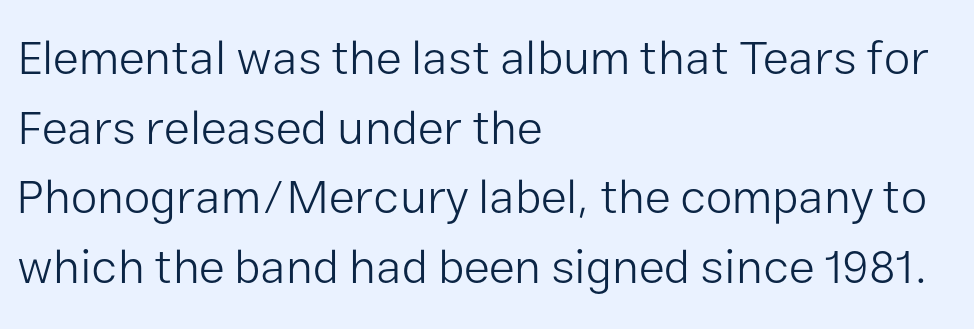
Q: Is the text bold? A: No.
Q: Is the text italic (slanted)? A: No, it is upright.
Q: Is the typeface a serif or a sans-serif typeface? A: Sans-serif.
Q: Is the text underlined? A: No.
Q: How is the paragraph aligned? A: Left-aligned.
Q: Is the spacing between letters normal or unusually wide? A: Normal.
Q: Is the spacing between lines tight, normal or loose? A: Normal.
Q: Width (condensed, normal, or wide)? A: Normal.
Q: Stroke contrast? A: Low.
Q: x-height? A: Medium.
Q: Monospaced? A: No.
